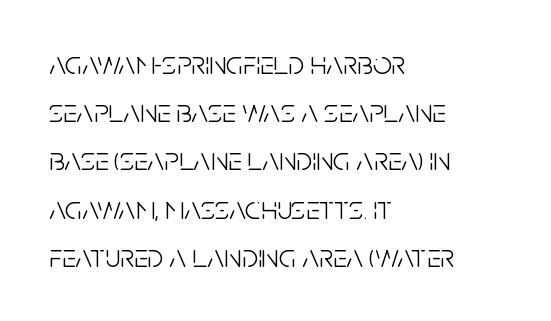
Underline: absent. Normally led — the rows are evenly, conventionally spaced. Is the stroke heavy? The answer is a plain regular-or-lighter. The ragged edge is on the right, which tells us the setting is flush left. Nobody touched the tracking dial on this one.
